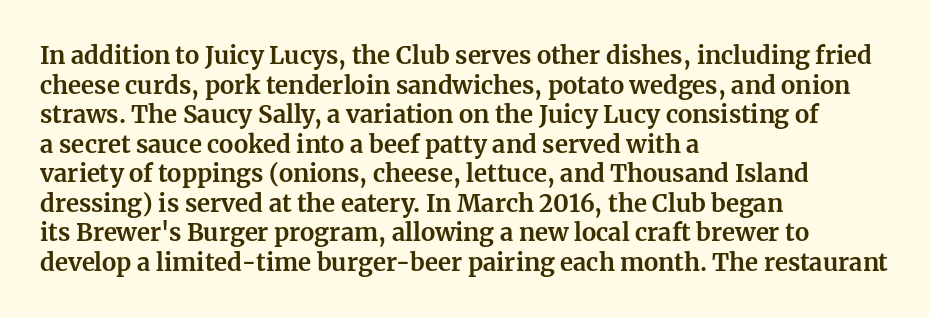
Nobody drew a line under any word here. The lettering stays uniformly vertical, giving the passage a roman look. Each word holds together tightly as a unit, with standard inter-letter gaps. A student would call this left alignment; a typographer would say flush left, rag right. Typographic density is high because the face is bold.
